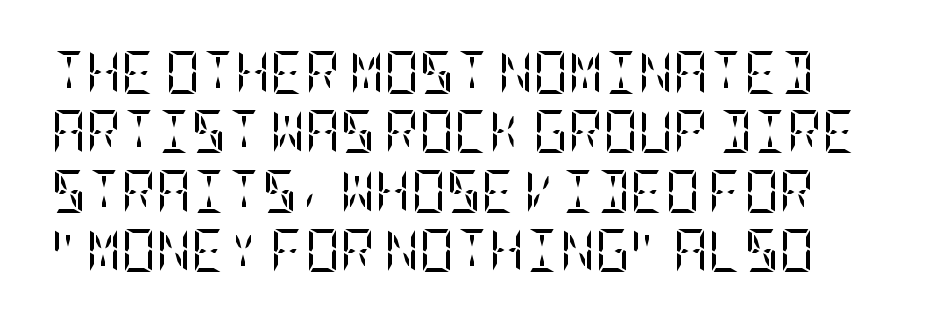
{"serif": "yes", "italic": "no", "bold": "no", "weight": "regular", "width": "condensed", "stroke_contrast": "low", "x_height": "large", "underline": "no", "align": "left", "line_spacing": "normal", "line_spacing_ratio": 1.38, "letter_spacing": "normal", "letter_spacing_em": 0.0, "glyph_px": 43}
